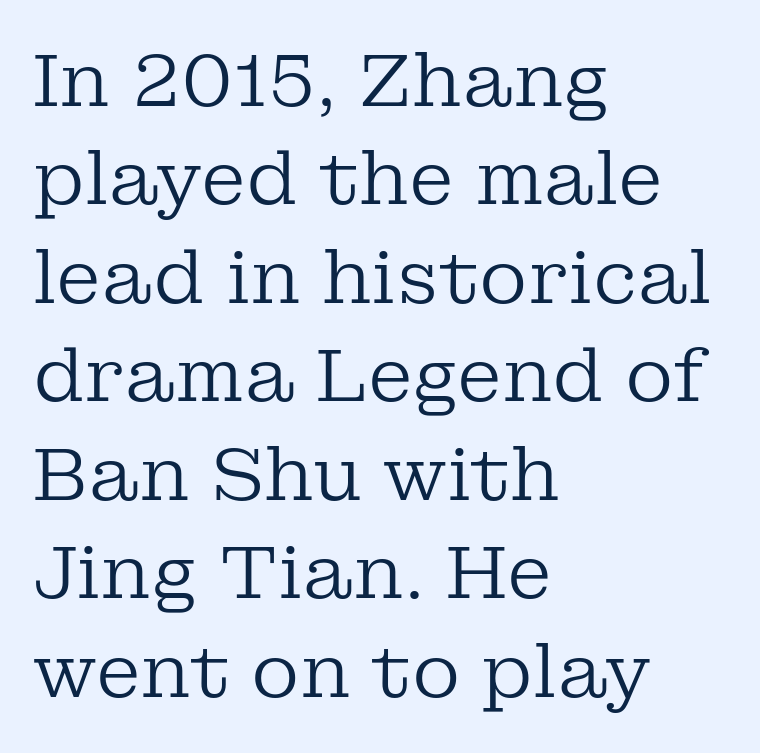
The font family rendered here belongs to the serif group. Rendered with straight, roman letterforms. Vertically, the passage feels balanced, rows spaced as you'd expect. The tracking reads as untouched default to a designer's eye. Varying glyph widths throughout — classic text-font behaviour.
